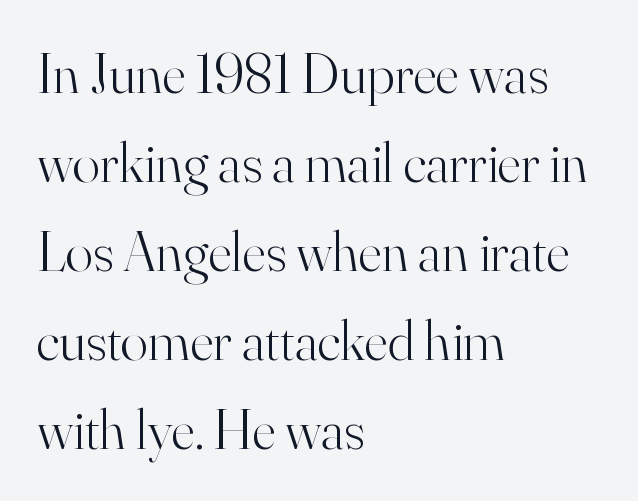
The image shows 57 px light serif type, upright; set left-aligned, normal line spacing (1.56x), normal letter spacing, not underlined; high stroke contrast and a small x-height.
